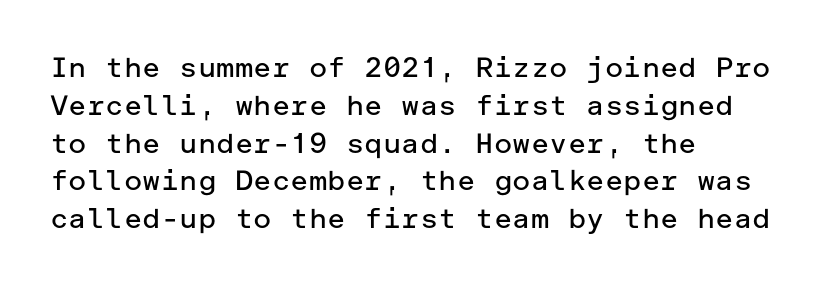
The image shows 28 px regular-weight sans-serif type, upright; set left-aligned, normal line spacing (1.35x), normal letter spacing, not underlined; low stroke contrast and a medium x-height.
